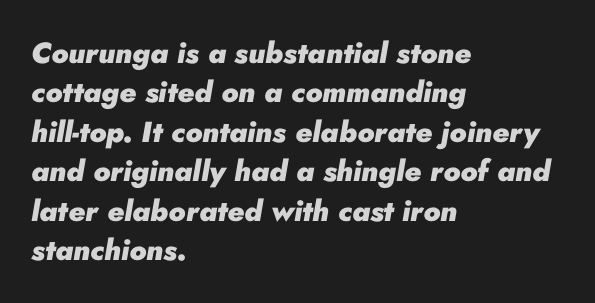
{"italic": "yes", "lean": "right", "slant_degrees": 10, "bold": "yes", "weight": "heavy", "width": "normal", "stroke_contrast": "low", "x_height": "small", "monospaced": "no", "underline": "no", "align": "left", "line_spacing": "normal", "line_spacing_ratio": 1.36, "letter_spacing": "normal", "letter_spacing_em": 0.0, "glyph_px": 29}
